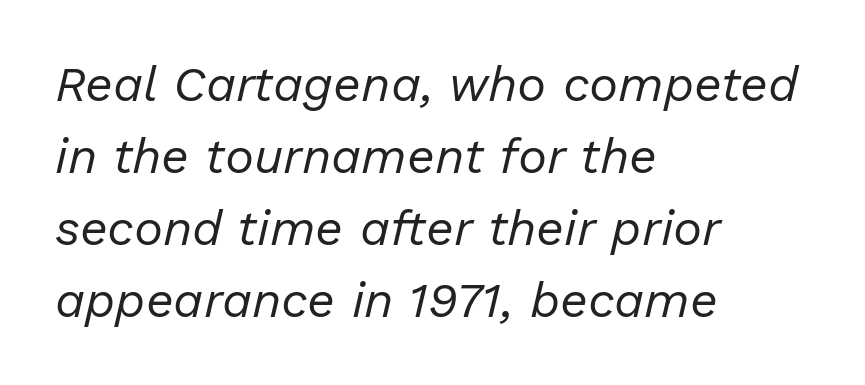
Q: Is the text bold? A: No.
Q: Is the text italic (slanted)? A: Yes, it leans right by about 13 degrees.
Q: Is the text underlined? A: No.
Q: How is the paragraph aligned? A: Left-aligned.
Q: Is the spacing between letters normal or unusually wide? A: Normal.
Q: Is the spacing between lines tight, normal or loose? A: Normal.
Q: Width (condensed, normal, or wide)? A: Normal.
Q: Stroke contrast? A: Low.
Q: x-height? A: Medium.
Q: Monospaced? A: No.
